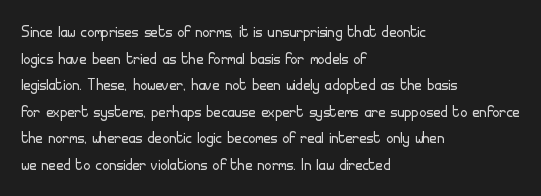
{"italic": "no", "bold": "no", "underline": "no", "align": "left", "line_spacing": "normal", "line_spacing_ratio": 1.33, "letter_spacing": "normal", "letter_spacing_em": 0.0, "glyph_px": 20}
